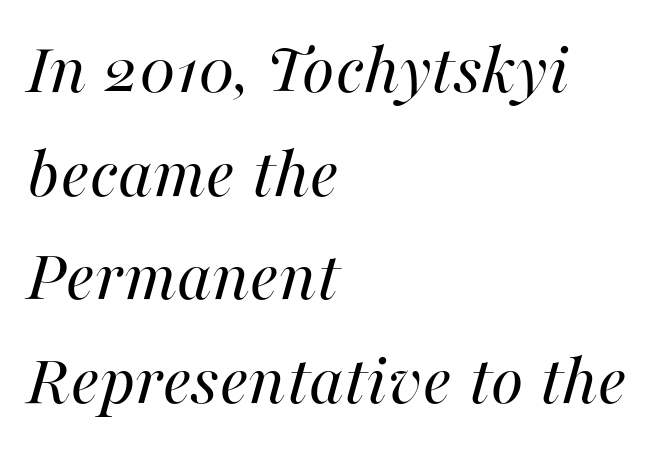
Q: Is the text bold? A: No.
Q: Is the text italic (slanted)? A: Yes, it leans right by about 16 degrees.
Q: Is the text underlined? A: No.
Q: How is the paragraph aligned? A: Left-aligned.
Q: Is the spacing between letters normal or unusually wide? A: Normal.
Q: Is the spacing between lines tight, normal or loose? A: Normal.
Q: Width (condensed, normal, or wide)? A: Normal.
Q: Stroke contrast? A: High.
Q: x-height? A: Medium.
Q: Monospaced? A: No.
